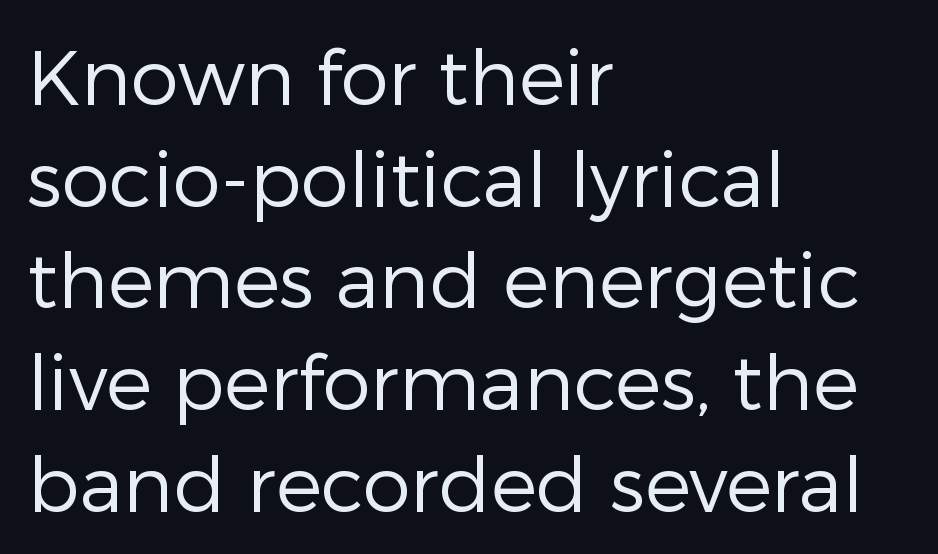
Looks like regular typesetting: each glyph gets only the width it needs. Does the leading feel generous? No, just average. The specimen omits any rule beneath the text block's lines. Notice how the stems are strictly vertical — no italics here. Is the letter spacing exaggerated? No — it looks like the ordinary default. Where is the straight margin? On the left.
